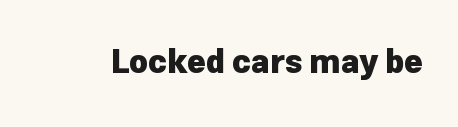
Every character sits straight up, as roman type does. Compared with typical body copy, the letter spacing here is the same. Lines of text with bare space underneath. What kind of face is this? One without serifs — a sans. Note the varied advance widths — an 'i' is clearly narrower than an 'm'.
